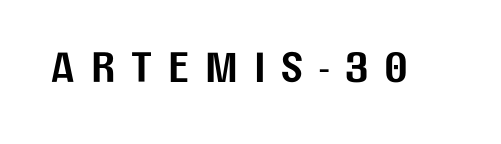
{"serif": "no", "italic": "no", "width": "normal", "stroke_contrast": "low", "x_height": "medium", "monospaced": "no", "underline": "no", "letter_spacing": "wide", "letter_spacing_em": 0.38, "glyph_px": 42}
